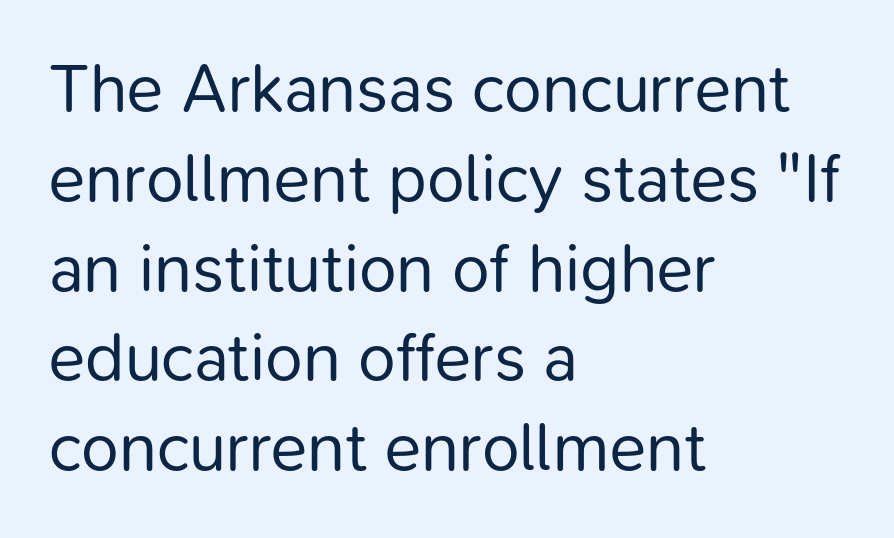
Q: Is the text bold? A: No.
Q: Is the text italic (slanted)? A: No, it is upright.
Q: Is the typeface a serif or a sans-serif typeface? A: Sans-serif.
Q: Is the text underlined? A: No.
Q: How is the paragraph aligned? A: Left-aligned.
Q: Is the spacing between letters normal or unusually wide? A: Normal.
Q: Is the spacing between lines tight, normal or loose? A: Normal.
Q: Width (condensed, normal, or wide)? A: Normal.
Q: Stroke contrast? A: Low.
Q: x-height? A: Medium.
Q: Monospaced? A: No.
